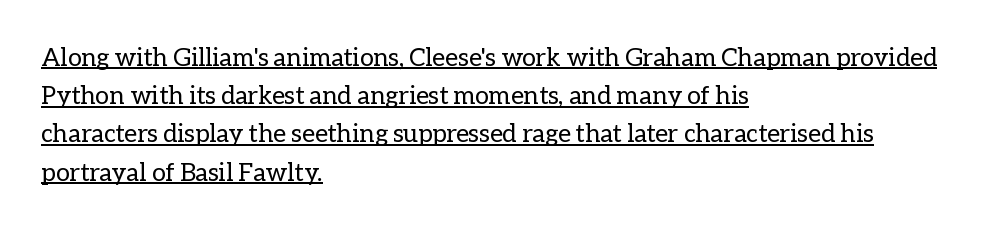
A typesetter would mark this as roman, not italic. Words appear dense and cohesive because spacing is normal. The block of text has a typical density, with ordinary space between rows. Somebody hit Ctrl+U on this one — the words are underlined. Stem width sits at or under what a default text font uses.
